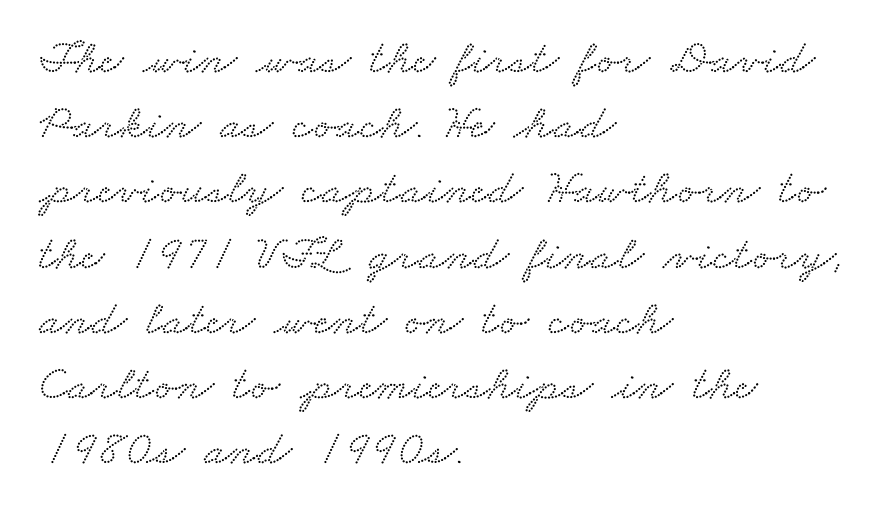
The image shows 49 px wide type; set left-aligned, normal line spacing (1.33x), normal letter spacing, not underlined; low stroke contrast and a small x-height.
